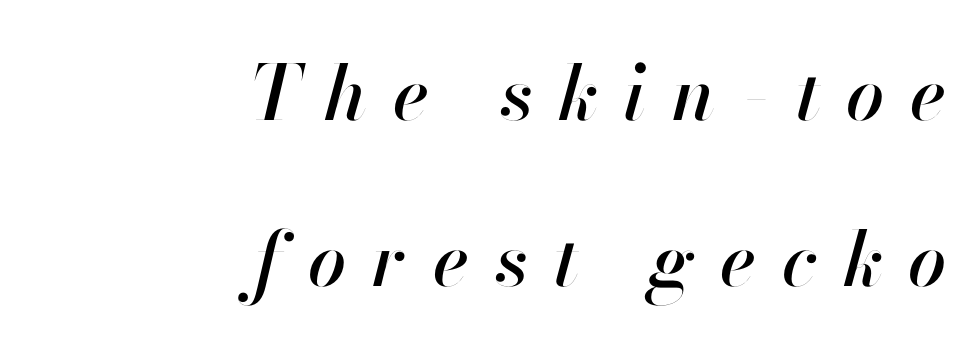
The image shows 76 px text type, italic (leaning right); set right-aligned, loose line spacing (2.19x), unusually wide letter spacing (+0.34 em), not underlined; high stroke contrast and a small x-height.
